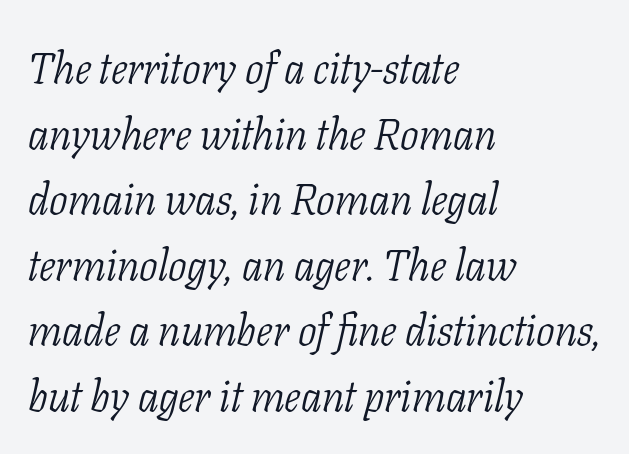
The image shows 44 px light, condensed serif type, italic (leaning right); set left-aligned, normal line spacing (1.49x), normal letter spacing, not underlined; low stroke contrast and a medium x-height.
